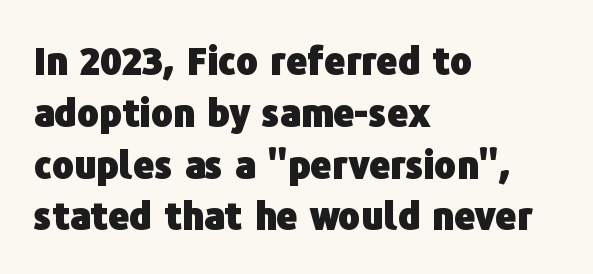
Q: Is the text bold? A: Yes.
Q: Is the text italic (slanted)? A: No, it is upright.
Q: Is the typeface a serif or a sans-serif typeface? A: Sans-serif.
Q: Is the text underlined? A: No.
Q: How is the paragraph aligned? A: Left-aligned.
Q: Is the spacing between letters normal or unusually wide? A: Normal.
Q: Is the spacing between lines tight, normal or loose? A: Normal.
Q: Width (condensed, normal, or wide)? A: Normal.
Q: Stroke contrast? A: Low.
Q: x-height? A: Medium.
Q: Monospaced? A: No.
